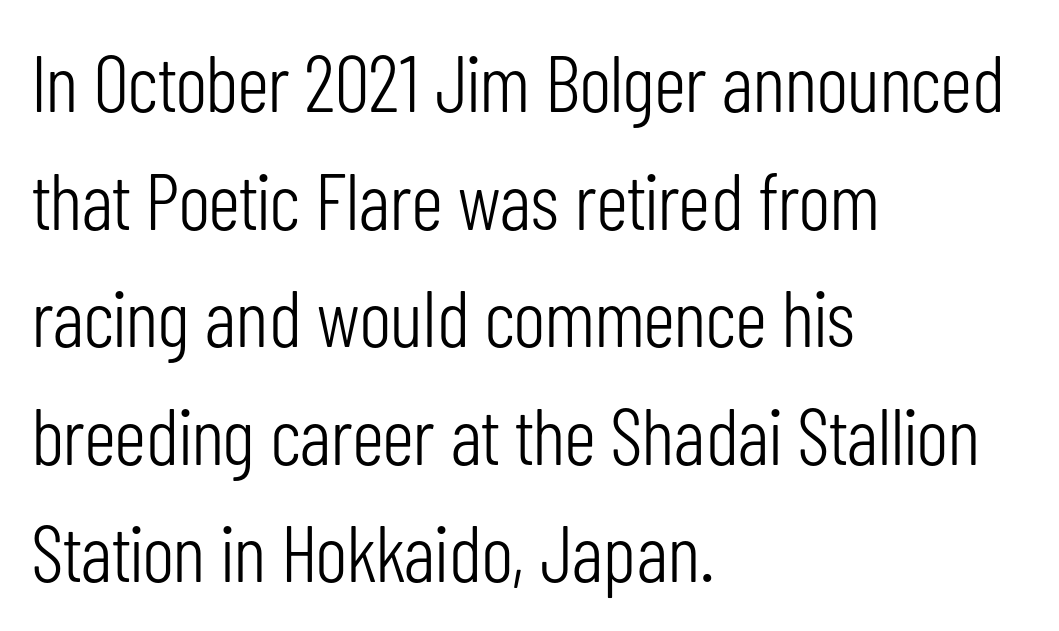
Look at the bottom of the vertical strokes: they stop flat, with no serifs. A normal amount of white space separates one row of letters from the next. This sample uses an upright cut, with every glyph sitting square on the baseline. Do the characters align in a grid? No, the font is proportional.
